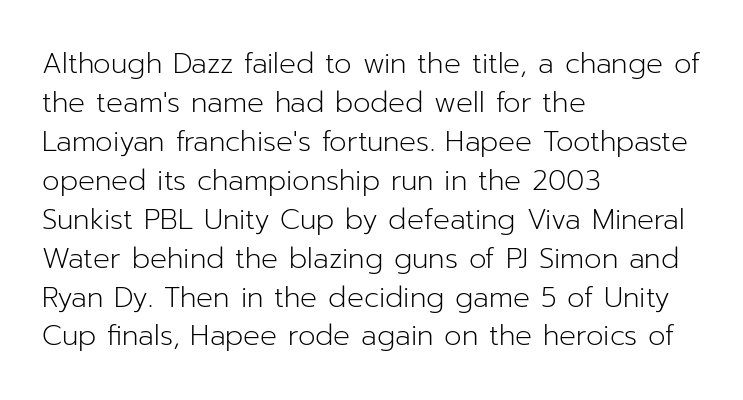
Here the glyphs are tracked normally, forming tight word shapes. Look at the bottom of the vertical strokes: they stop flat, with no serifs. A roman cut, with each character standing at attention. Reading down the column, the eye jumps a familiar distance to each next line. Underlining? Definitely not there. The letters advance in unequal steps, a hallmark of proportional type.
